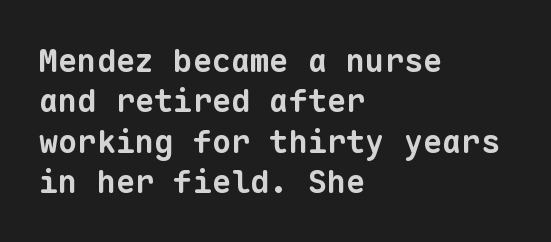
The image shows 32 px bold sans-serif type, monospaced; set left-aligned, normal line spacing (1.26x), normal letter spacing, not underlined; low stroke contrast and a medium x-height.
